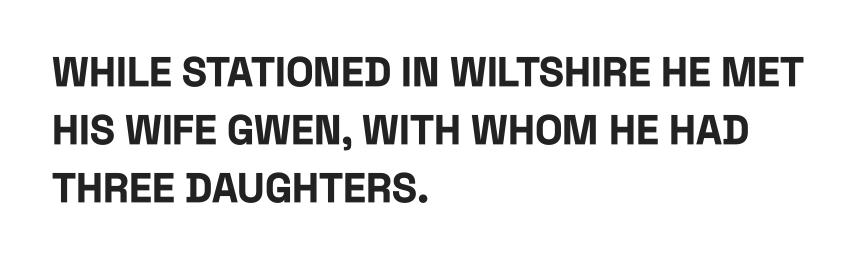
Q: Is the text bold? A: Yes.
Q: Is the text italic (slanted)? A: No, it is upright.
Q: Is the typeface a serif or a sans-serif typeface? A: Sans-serif.
Q: Is the text underlined? A: No.
Q: How is the paragraph aligned? A: Left-aligned.
Q: Is the spacing between letters normal or unusually wide? A: Normal.
Q: Is the spacing between lines tight, normal or loose? A: Normal.
Q: Width (condensed, normal, or wide)? A: Condensed.
Q: Stroke contrast? A: Low.
Q: x-height? A: Large.
Q: Monospaced? A: No.
